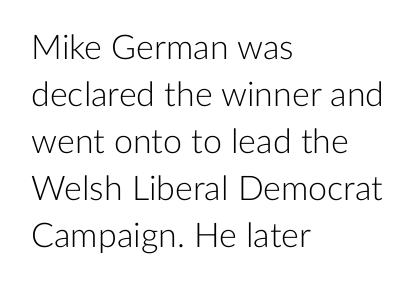
{"serif": "no", "italic": "no", "bold": "no", "weight": "light", "width": "normal", "stroke_contrast": "low", "x_height": "medium", "monospaced": "no", "underline": "no", "align": "left", "line_spacing": "normal", "line_spacing_ratio": 1.38, "letter_spacing": "normal", "letter_spacing_em": 0.0, "glyph_px": 34}
